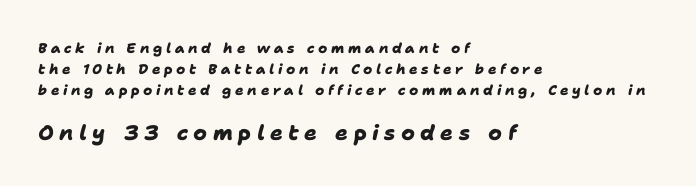
Q: Is the text bold? A: Yes.
Q: Is the text underlined? A: No.
Q: How is the paragraph aligned? A: Left-aligned.
Q: Is the spacing between letters normal or unusually wide? A: Unusually wide.
Q: Is the spacing between lines tight, normal or loose? A: Normal.
Q: Which block of text is set in a larger size, the first (top) or the second (bottom)? A: The second (bottom) one.
